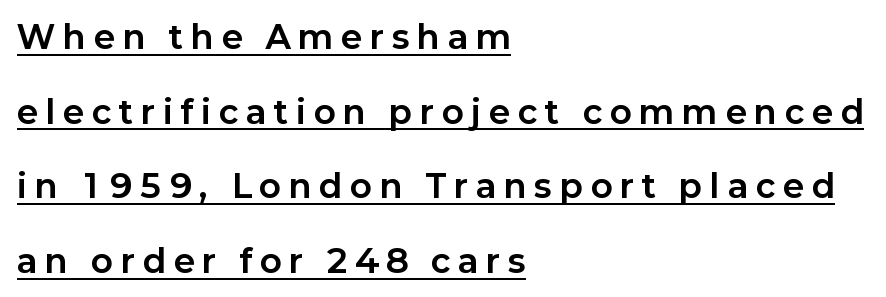
{"serif": "no", "italic": "no", "bold": "yes", "weight": "bold", "width": "normal", "stroke_contrast": "low", "x_height": "medium", "monospaced": "no", "underline": "yes", "align": "left", "line_spacing": "loose", "line_spacing_ratio": 2.33, "letter_spacing": "wide", "letter_spacing_em": 0.26, "glyph_px": 32}
